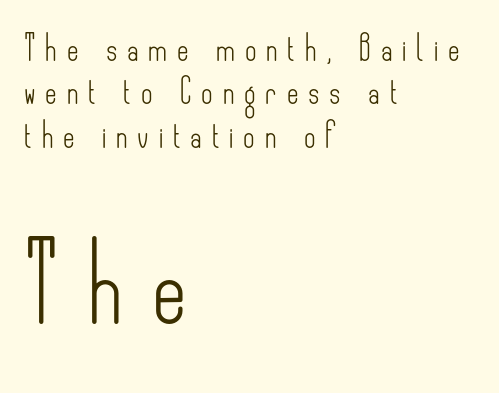
Q: Is the text bold? A: No.
Q: Is the text italic (slanted)? A: No, it is upright.
Q: Is the typeface a serif or a sans-serif typeface? A: Sans-serif.
Q: Is the text underlined? A: No.
Q: How is the paragraph aligned? A: Left-aligned.
Q: Is the spacing between letters normal or unusually wide? A: Unusually wide.
Q: Which block of text is set in a larger size, the first (top) or the second (bottom)? A: The second (bottom) one.
Q: Width (condensed, normal, or wide)? A: Condensed.
Q: Stroke contrast? A: Low.
Q: x-height? A: Small.
Q: Monospaced? A: No.
